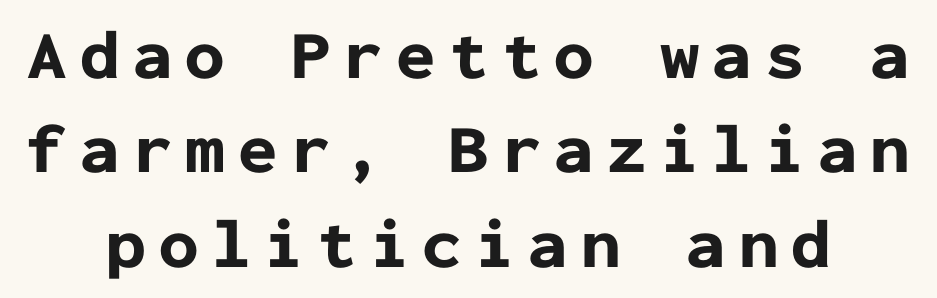
Notice how descenders clear the ascenders below comfortably — that's standard leading. Posture: vertical. The baseline area is clear. Students, this is bold: see how much ink each stroke carries. The characters display no serif detailing; their extremities are plain. Where is the straight margin? There isn't one; the lines are centered.
